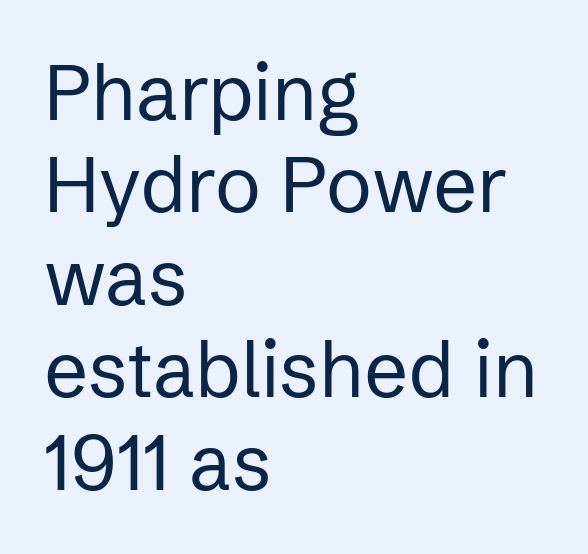
The image shows 77 px regular-weight sans-serif type, upright; set left-aligned, line spacing 1.2x, normal letter spacing, not underlined; low stroke contrast and a medium x-height.
